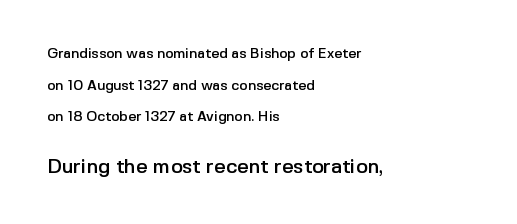
Compared with typical paragraphs, the rows here are farther apart. Block two is the big one; block one sits smaller above it. You could call the tracking neutral — neither tight nor loose. Is there any slant? The stems are plumb. Descenders hang freely into open space.
